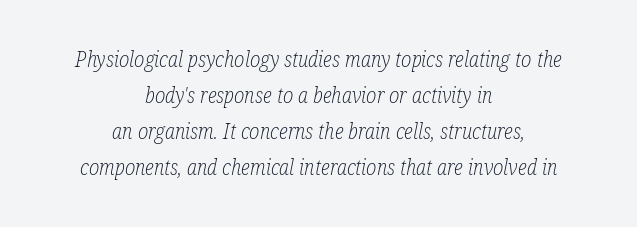
The font is comparable to plain body text, perhaps lighter. Nobody touched the tracking dial on this one. Horizontal alignment here is central, giving a formal, balanced look. The words here are not underlined. Slanted lettering throughout.
